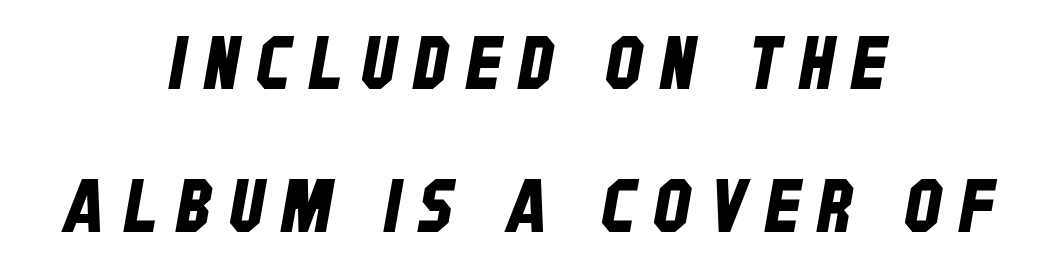
{"serif": "no", "width": "condensed", "stroke_contrast": "low", "x_height": "large", "monospaced": "no", "underline": "no", "align": "center", "line_spacing": "loose", "line_spacing_ratio": 1.96, "letter_spacing": "wide", "letter_spacing_em": 0.25, "glyph_px": 73}
